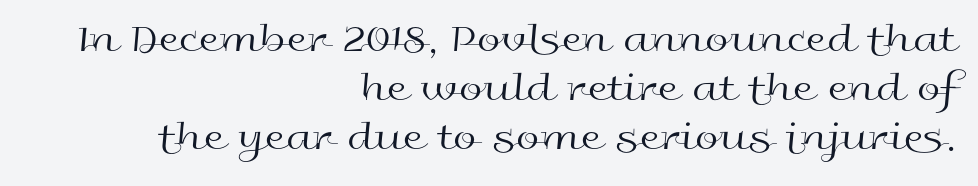
Q: Is the text bold? A: No.
Q: Is the text italic (slanted)? A: No, it is upright.
Q: Is the typeface a serif or a sans-serif typeface? A: Sans-serif.
Q: Is the text underlined? A: No.
Q: How is the paragraph aligned? A: Right-aligned.
Q: Is the spacing between letters normal or unusually wide? A: Normal.
Q: Width (condensed, normal, or wide)? A: Wide.
Q: x-height? A: Medium.
Q: Monospaced? A: No.
